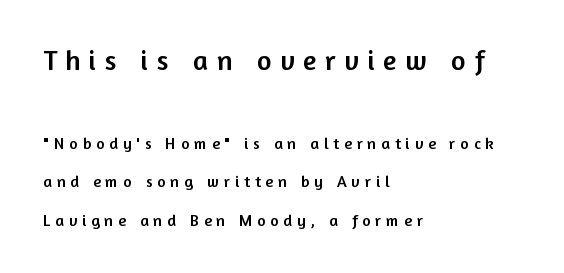
Q: Is the text italic (slanted)? A: No, it is upright.
Q: Is the typeface a serif or a sans-serif typeface? A: Sans-serif.
Q: Is the text underlined? A: No.
Q: How is the paragraph aligned? A: Left-aligned.
Q: Is the spacing between letters normal or unusually wide? A: Unusually wide.
Q: Is the spacing between lines tight, normal or loose? A: Loose.
Q: Which block of text is set in a larger size, the first (top) or the second (bottom)? A: The first (top) one.
Q: Width (condensed, normal, or wide)? A: Normal.
Q: Stroke contrast? A: Low.
Q: x-height? A: Medium.
Q: Monospaced? A: No.
